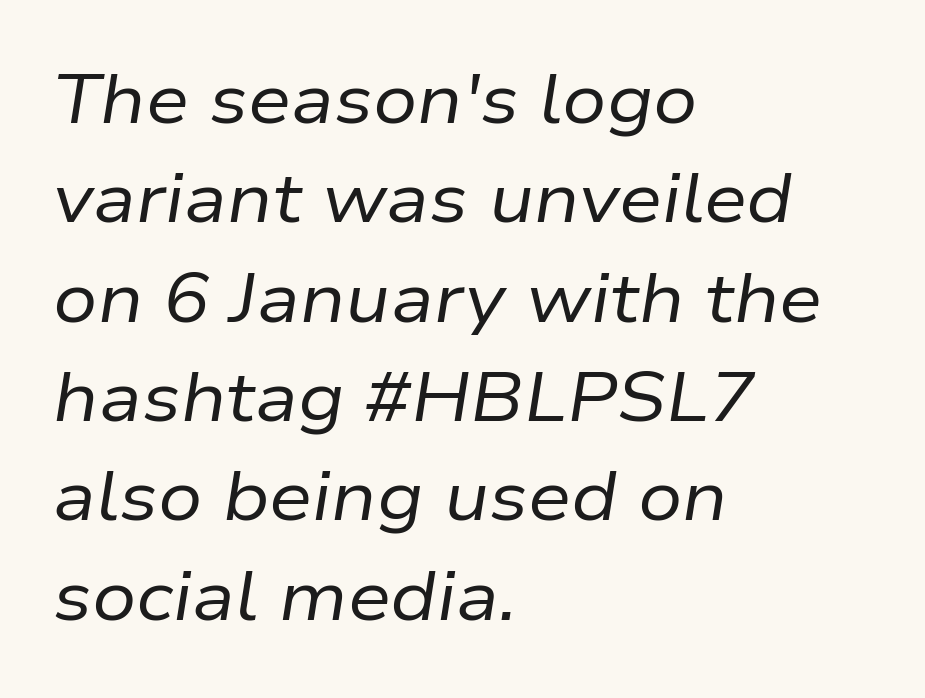
Q: Is the text bold? A: No.
Q: Is the text italic (slanted)? A: Yes, it leans right by about 9 degrees.
Q: Is the text underlined? A: No.
Q: How is the paragraph aligned? A: Left-aligned.
Q: Is the spacing between letters normal or unusually wide? A: Normal.
Q: Is the spacing between lines tight, normal or loose? A: Normal.
Q: Width (condensed, normal, or wide)? A: Normal.
Q: Stroke contrast? A: Low.
Q: x-height? A: Medium.
Q: Monospaced? A: No.
